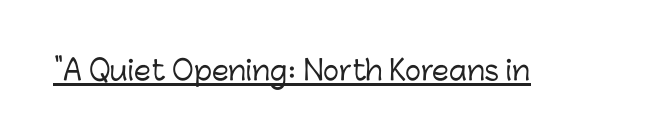
Q: Is the text italic (slanted)? A: No, it is upright.
Q: Is the text underlined? A: Yes.
Q: Is the spacing between letters normal or unusually wide? A: Normal.
